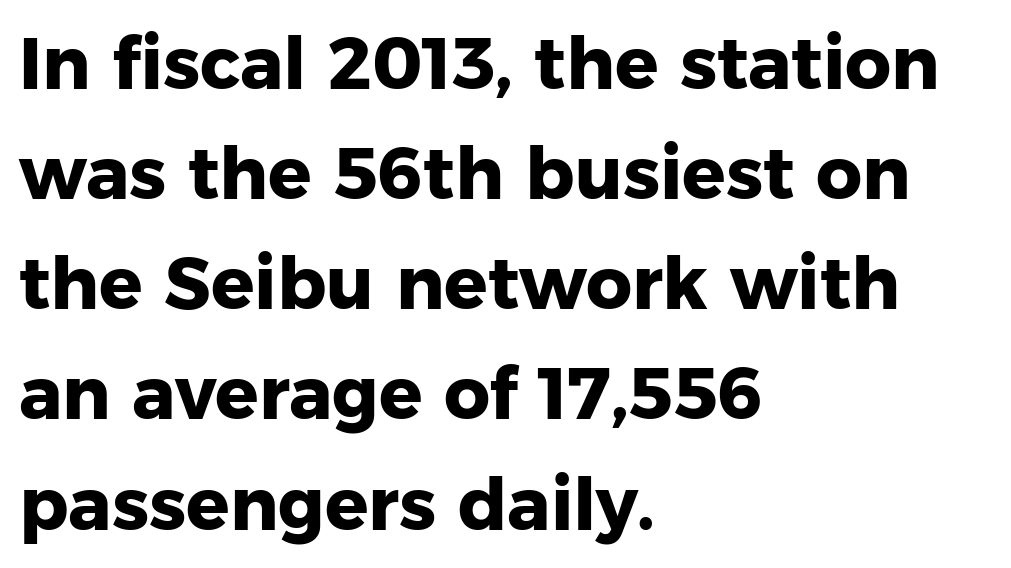
The image shows 72 px heavy sans-serif type, upright; set left-aligned, normal line spacing (1.53x), normal letter spacing, not underlined; low stroke contrast and a medium x-height.
